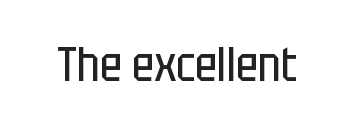
Bare-footed words on every line. Caption: standard tracking, unaltered. The passage shown is not bold in any degree. A typesetter would call this proportional, since set widths differ per character. This sample uses a sans-serif face. Does the lettering tilt? It doesn't — this is upright.
